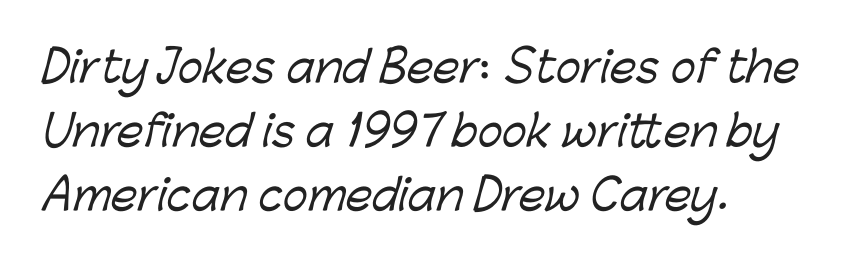
The image shows 42 px sans-serif type; set left-aligned, normal line spacing (1.52x), normal letter spacing, not underlined; low stroke contrast and a medium x-height.
